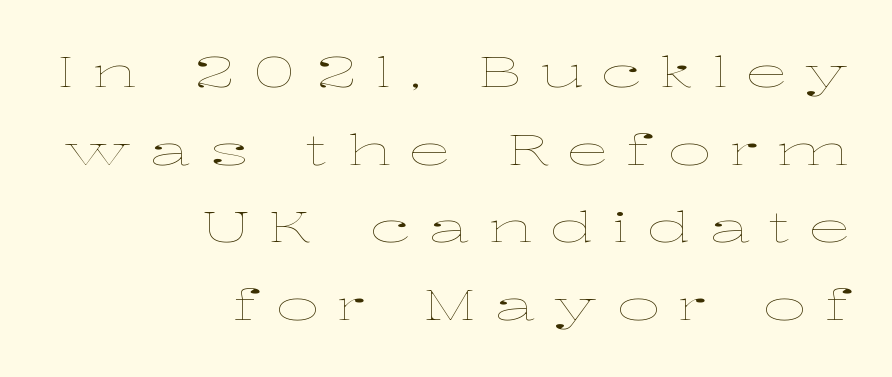
Q: Is the text bold? A: No.
Q: Is the text italic (slanted)? A: No, it is upright.
Q: Is the text underlined? A: No.
Q: How is the paragraph aligned? A: Right-aligned.
Q: Is the spacing between letters normal or unusually wide? A: Unusually wide.
Q: Width (condensed, normal, or wide)? A: Wide.
Q: Stroke contrast? A: Low.
Q: x-height? A: Medium.
Q: Monospaced? A: No.
